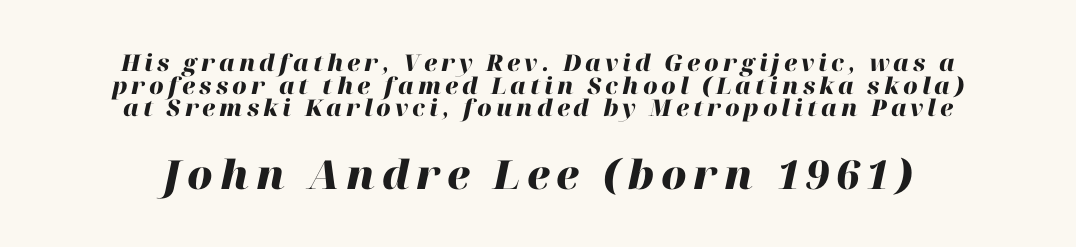
{"italic": "yes", "lean": "right", "slant_degrees": 12, "bold": "yes", "weight": "heavy", "width": "normal", "stroke_contrast": "high", "x_height": "medium", "monospaced": "no", "underline": "no", "align": "center", "line_spacing": "tight", "line_spacing_ratio": 0.98, "larger_block": "second", "size_ratio": 1.74, "glyph_px": 40}
